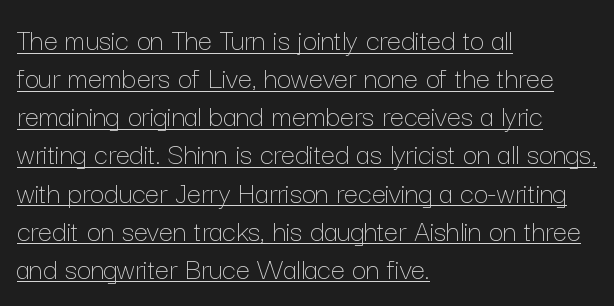
The image shows 31 px thin type, upright; set left-aligned, line spacing 1.23x, normal letter spacing, underlined; low stroke contrast and a medium x-height.
